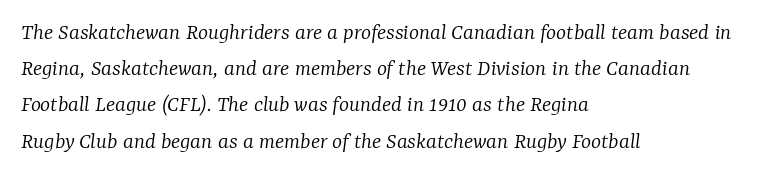
Q: Is the text bold? A: No.
Q: Is the text italic (slanted)? A: Yes, it leans right by about 7 degrees.
Q: Is the text underlined? A: No.
Q: How is the paragraph aligned? A: Left-aligned.
Q: Is the spacing between letters normal or unusually wide? A: Normal.
Q: Is the spacing between lines tight, normal or loose? A: Normal.
